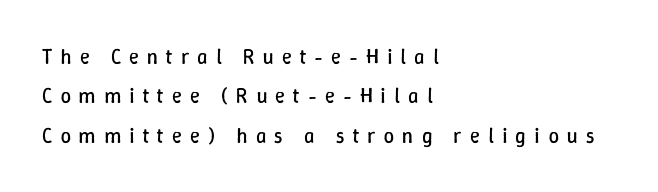
{"italic": "no", "bold": "no", "underline": "no", "align": "left", "line_spacing_ratio": 1.88, "letter_spacing": "wide", "letter_spacing_em": 0.38, "glyph_px": 21}
